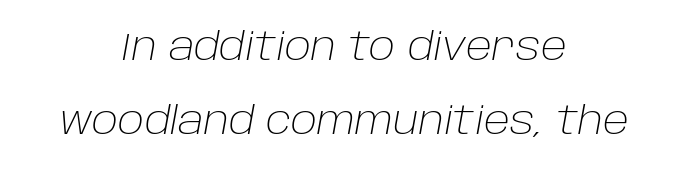
The face used here is proportionally spaced, like ordinary book or web type. It's the slanting kind of type. The font is comparable to plain body text, perhaps lighter. One glance says open: line gaps are wider than usual.
